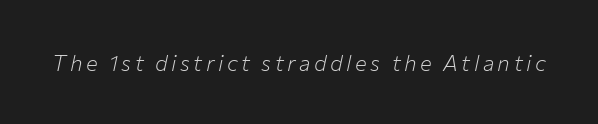
{"italic": "yes", "lean": "right", "slant_degrees": 12, "bold": "no", "underline": "no", "glyph_px": 22}
